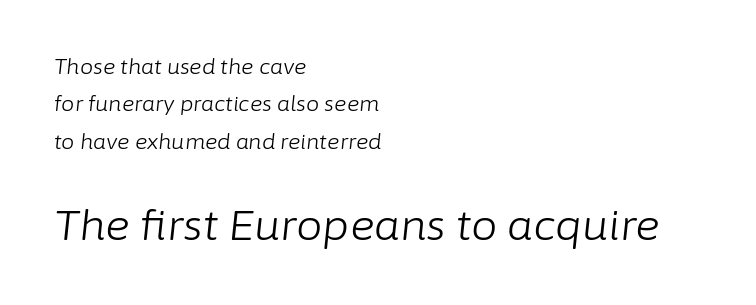
Q: Is the text bold? A: No.
Q: Is the text italic (slanted)? A: Yes, it leans right by about 6 degrees.
Q: Is the text underlined? A: No.
Q: How is the paragraph aligned? A: Left-aligned.
Q: Is the spacing between letters normal or unusually wide? A: Normal.
Q: Which block of text is set in a larger size, the first (top) or the second (bottom)? A: The second (bottom) one.
Q: Width (condensed, normal, or wide)? A: Normal.
Q: Stroke contrast? A: Low.
Q: x-height? A: Medium.
Q: Monospaced? A: No.
